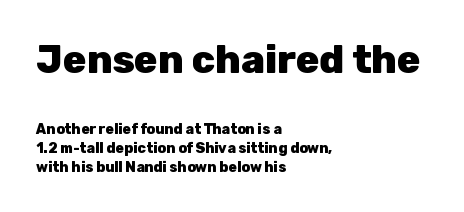
{"serif": "no", "italic": "no", "bold": "yes", "weight": "heavy", "width": "normal", "stroke_contrast": "low", "x_height": "medium", "monospaced": "no", "underline": "no", "align": "left", "line_spacing": "normal", "line_spacing_ratio": 1.35, "letter_spacing": "normal", "letter_spacing_em": 0.0, "larger_block": "first", "size_ratio": 2.79, "glyph_px": 39}
